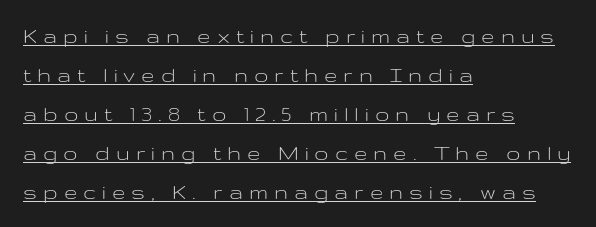
{"italic": "no", "bold": "no", "underline": "yes", "align": "left", "line_spacing": "normal", "line_spacing_ratio": 1.63, "letter_spacing": "wide", "letter_spacing_em": 0.25, "glyph_px": 24}
